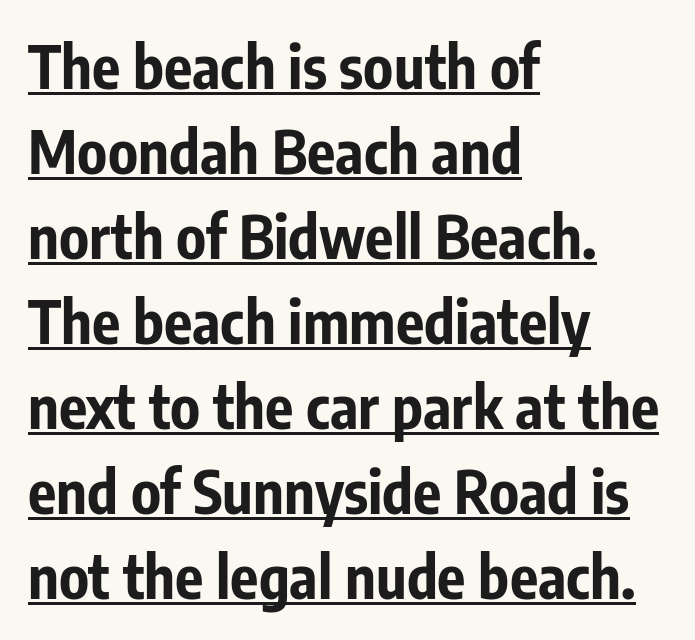
This block has exactly the height ordinary leading produces. When letters stand straight like this, we call the style roman or upright. The font is running at its bold setting. In terms of letterspacing, this is plain default setting.
